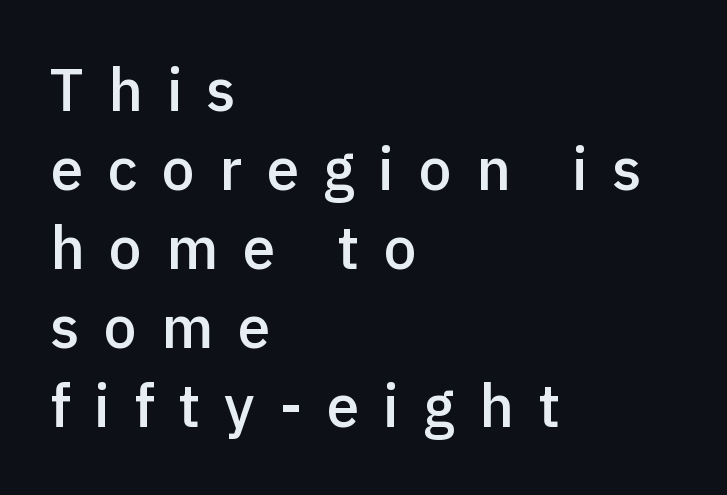
Words float on clear page, feet unadorned. These lines are composed in type without serifs. Honestly, the letter spacing is so wide it's the main thing you notice. The passage shown is semibold, sitting just below true bold. Think of a printed novel: that variable character pitch is what you see here. Is there any slant? The stems are plumb.
